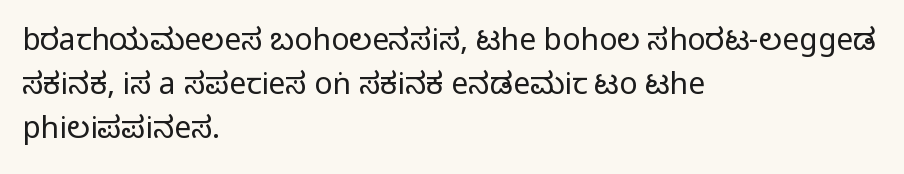
The image shows 30 px condensed sans-serif type, upright; set left-aligned, normal line spacing (1.47x), normal letter spacing, not underlined; medium stroke contrast.
